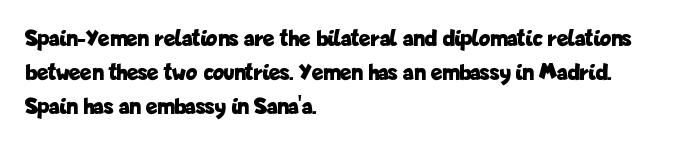
Check under the words: just untouched page. The lettering stays uniformly vertical, giving the passage a roman look. Does the weight exceed regular? Yes, all the way to bold. Leading: standard.
